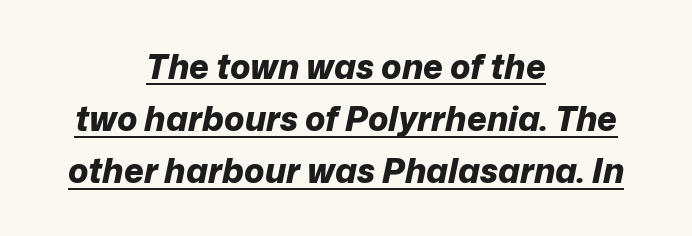
The image shows 34 px bold type, italic (leaning right); set centered, normal line spacing (1.53x), normal letter spacing, underlined; low stroke contrast and a medium x-height.
